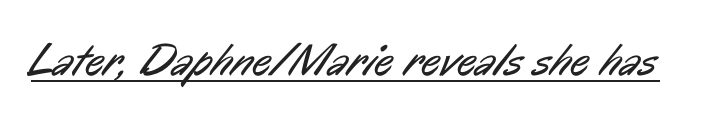
The weight tops out at a normal text grade. These lines are composed in type without serifs. This sample uses plain, unmodified letter spacing. Is there an underline? Yes — a line sits under the letters.
